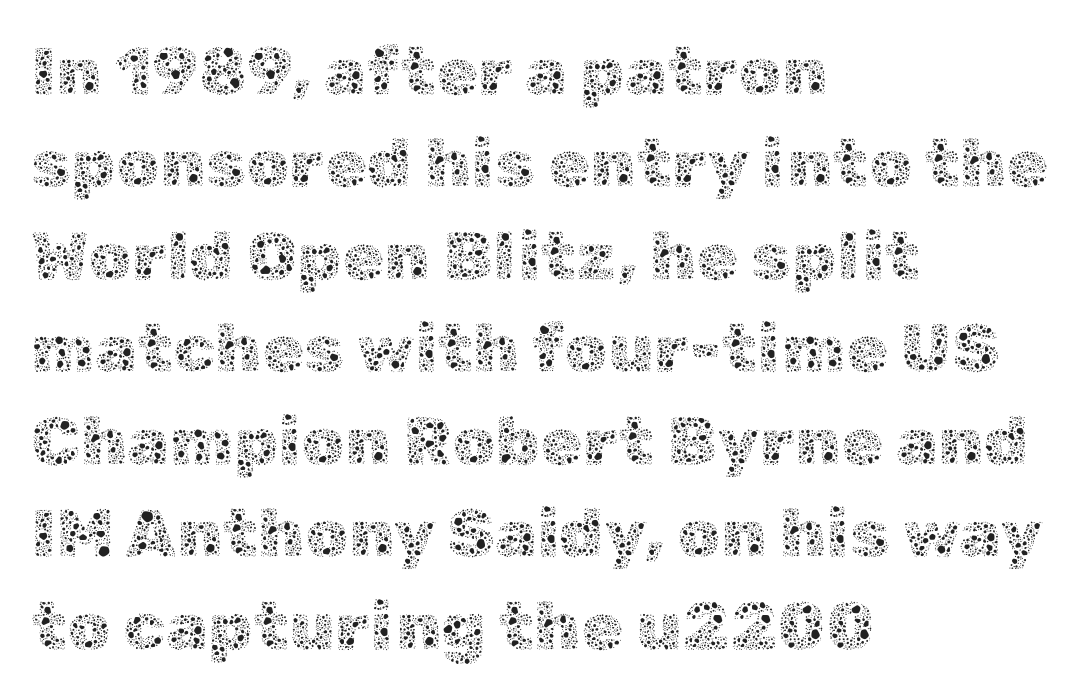
The image shows 68 px thin type, upright; set left-aligned, normal line spacing (1.36x), normal letter spacing, not underlined; a medium x-height.
